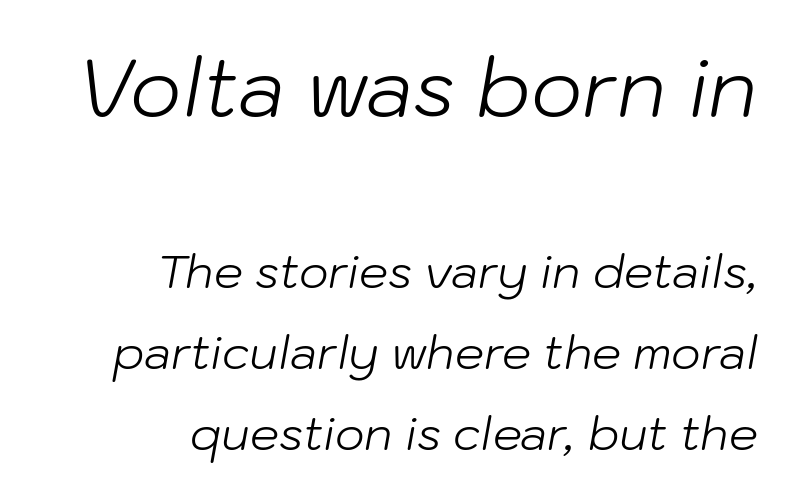
Short and long lines alike share a common ending point at right. Only glyphs here, with clear space below each row. Note the varied advance widths — an 'i' is clearly narrower than an 'm'. The upper block of text is set noticeably larger than the block beneath it.
